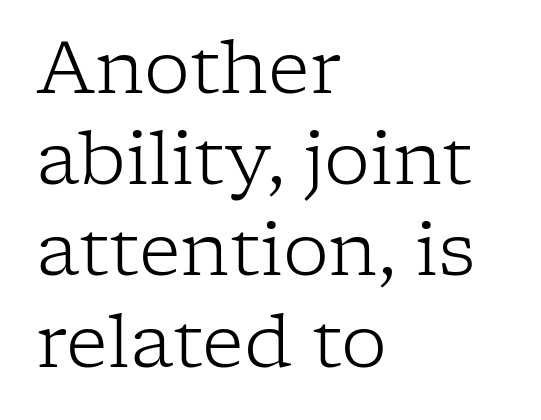
Q: Is the text bold? A: No.
Q: Is the text italic (slanted)? A: No, it is upright.
Q: Is the typeface a serif or a sans-serif typeface? A: Serif.
Q: Is the text underlined? A: No.
Q: How is the paragraph aligned? A: Left-aligned.
Q: Is the spacing between letters normal or unusually wide? A: Normal.
Q: Is the spacing between lines tight, normal or loose? A: Normal.
Q: Width (condensed, normal, or wide)? A: Normal.
Q: Stroke contrast? A: Low.
Q: x-height? A: Medium.
Q: Monospaced? A: No.
